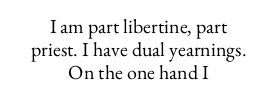
The rendering keeps characters at their native spacing. The space beneath each line is pristine and unruled. Successive baselines arrive quickly, one right under another. The weight tops out at a normal text grade.
